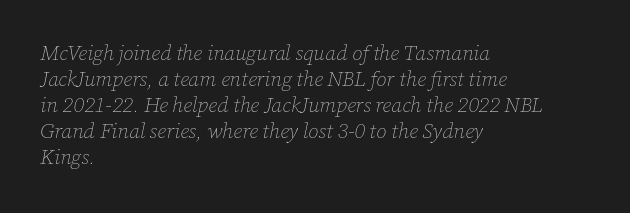
The image shows 21 px text type, italic (leaning right); set left-aligned, line spacing 1.24x, normal letter spacing, not underlined.
